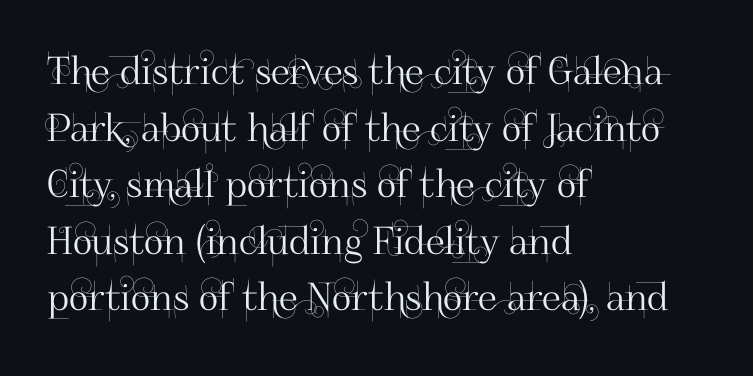
{"serif": "no", "italic": "no", "width": "normal", "stroke_contrast": "high", "x_height": "small", "monospaced": "no", "underline": "no", "align": "left", "line_spacing": "normal", "line_spacing_ratio": 1.49, "letter_spacing": "normal", "letter_spacing_em": 0.0, "glyph_px": 38}
